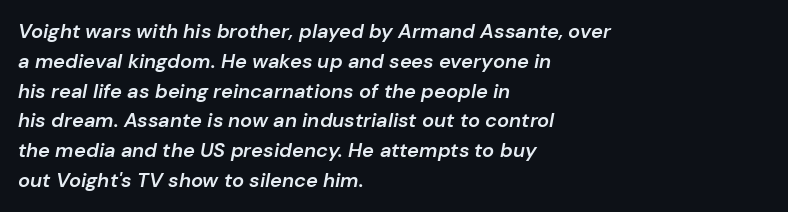
Q: Is the text bold? A: Semi-bold.
Q: Is the text italic (slanted)? A: Yes, it leans right by about 10 degrees.
Q: Is the text underlined? A: No.
Q: How is the paragraph aligned? A: Left-aligned.
Q: Is the spacing between letters normal or unusually wide? A: Normal.
Q: Is the spacing between lines tight, normal or loose? A: Normal.
